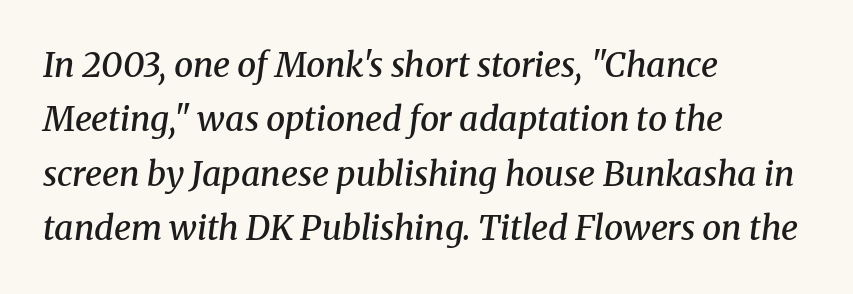
Every character sits at an angle, as italics do. Notice how descenders clear the ascenders below comfortably — that's standard leading. Has an underline been added? It has not. The rendering uses natural spacing where letterforms have individual widths. The lines are quadded left.
